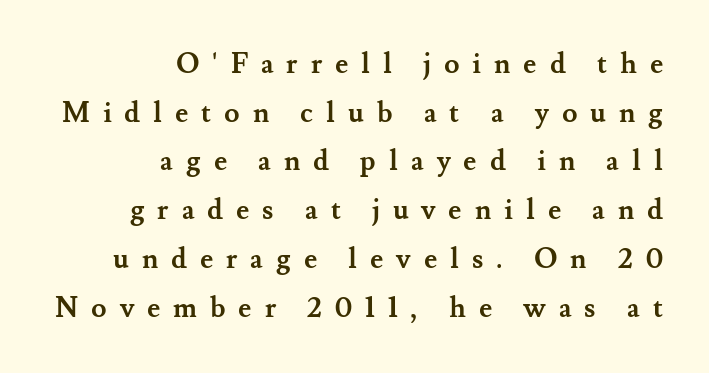
{"serif": "yes", "italic": "no", "bold": "yes", "weight": "semibold", "width": "normal", "stroke_contrast": "medium", "x_height": "small", "monospaced": "no", "underline": "no", "align": "right", "line_spacing_ratio": 1.74, "letter_spacing": "wide", "letter_spacing_em": 0.46, "glyph_px": 28}
